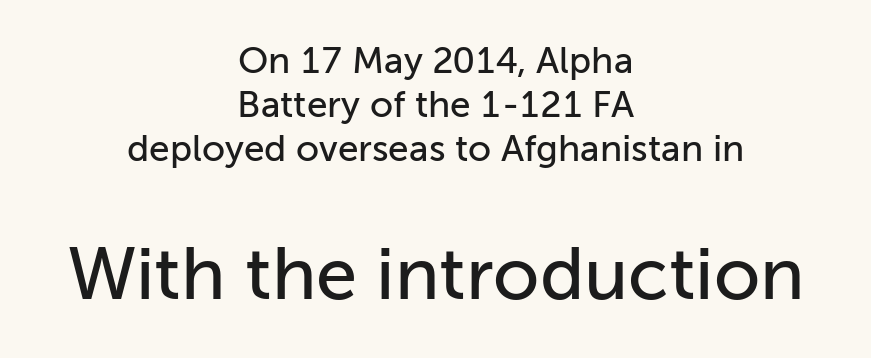
Line starts and ends both wander, symmetrically. Does the lettering tilt? It doesn't — this is upright. Nothing sits at the stroke ends, so this counts as sans-serif. A typesetter would call this zero additional tracking. The passage shown is typed in a proportional face where columns would drift.
